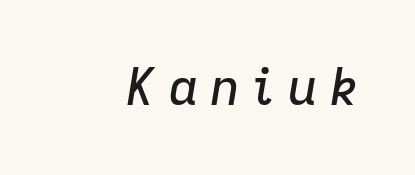
The image shows 51 px text type, italic (leaning right); set unusually wide letter spacing (+0.23 em), not underlined; low stroke contrast and a medium x-height.
